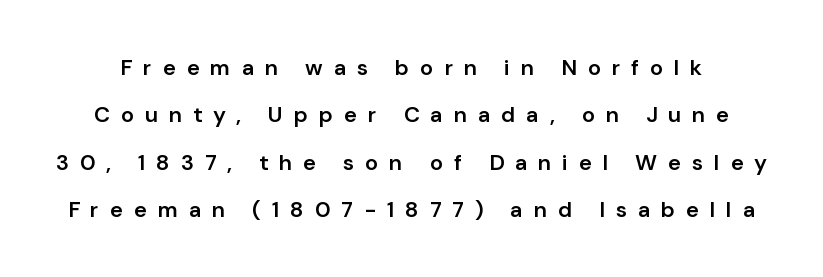
Q: Is the text bold? A: Semi-bold.
Q: Is the text italic (slanted)? A: No, it is upright.
Q: Is the text underlined? A: No.
Q: Is the spacing between letters normal or unusually wide? A: Unusually wide.
Q: Is the spacing between lines tight, normal or loose? A: Loose.
